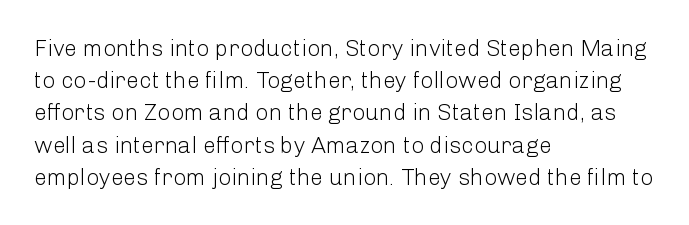
The image shows 23 px text type, upright; set left-aligned, normal line spacing (1.4x), normal letter spacing, not underlined.
